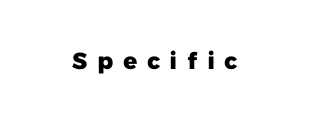
Q: Is the text bold? A: Yes.
Q: Is the text underlined? A: No.
Q: Is the spacing between letters normal or unusually wide? A: Unusually wide.
